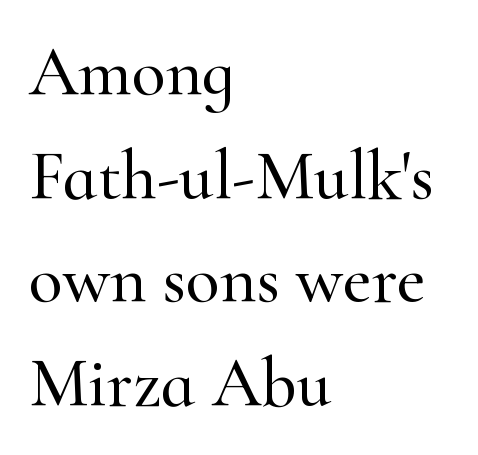
{"serif": "yes", "italic": "no", "width": "normal", "stroke_contrast": "high", "x_height": "small", "monospaced": "no", "underline": "no", "align": "left", "line_spacing": "normal", "line_spacing_ratio": 1.48, "letter_spacing": "normal", "letter_spacing_em": 0.0, "glyph_px": 70}
